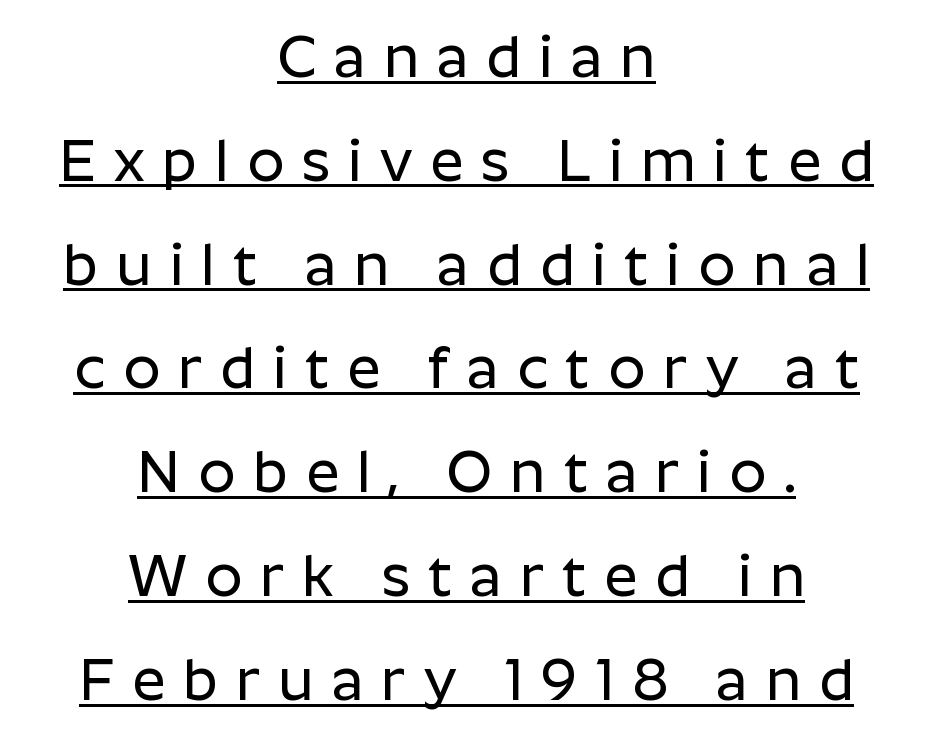
The image shows 58 px sans-serif type, upright; set centered, line spacing 1.79x, unusually wide letter spacing (+0.31 em), underlined; low stroke contrast and a medium x-height.
